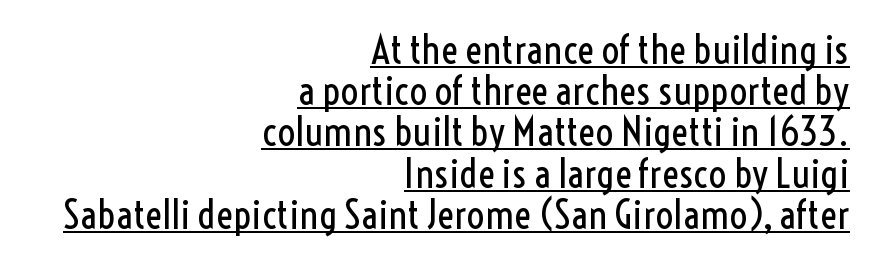
The image shows 40 px regular-weight, condensed sans-serif type, upright; set right-aligned, tight line spacing (1.03x), normal letter spacing, underlined; a medium x-height.
